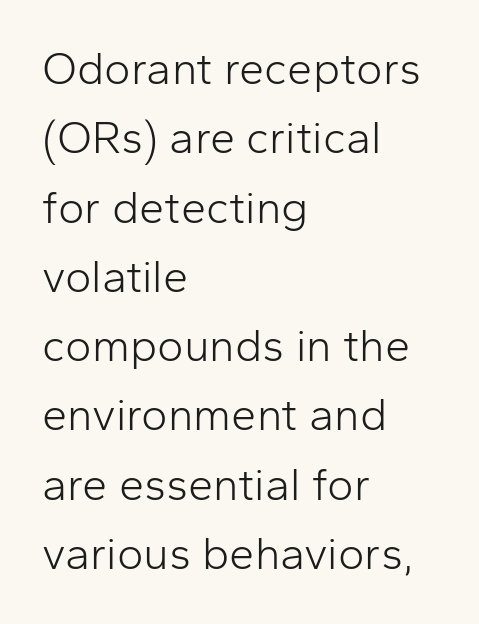
The image shows 45 px light sans-serif type, upright; set left-aligned, normal line spacing (1.54x), normal letter spacing, not underlined; low stroke contrast and a medium x-height.
